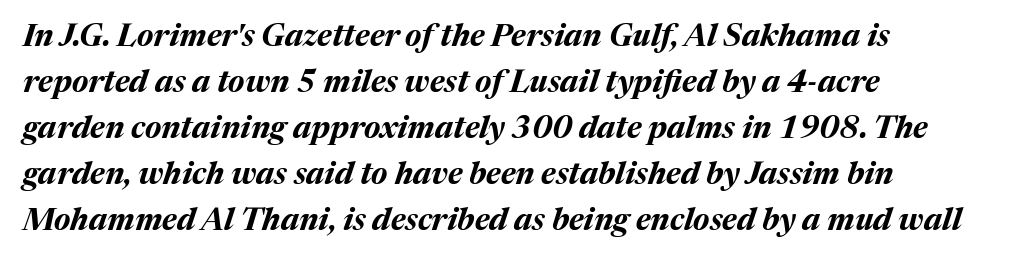
Line starts are locked; line ends wander. Glance below the letters and you will spot only blank space. This sample has the flowing, uneven cadence of proportional lettering. The rendering uses a bold face; every stroke is thick and dark. The vertical gap from one line to the next is medium. This rendering leaves character spacing at its baseline value.
